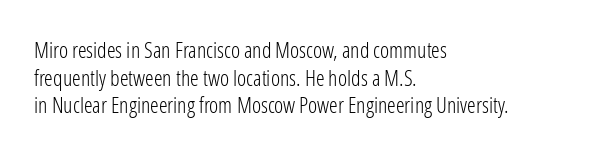
The image shows 22 px text type, upright; set left-aligned, normal line spacing (1.26x), normal letter spacing, not underlined.
